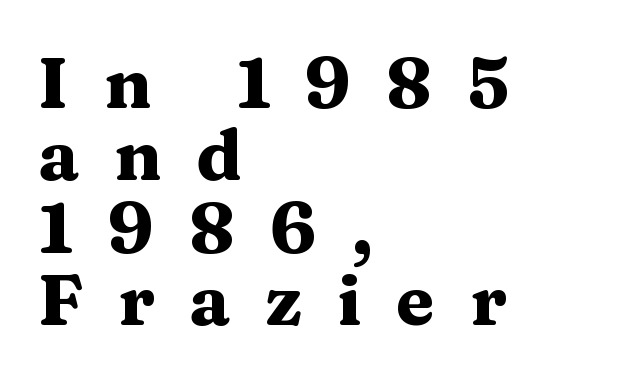
Inter-character spacing is expanded well beyond the font's built-in metrics. The passage shown stacks its lines with hardly any gap. Stroke terminals: seriffed. Clear beneath every line of the passage.
